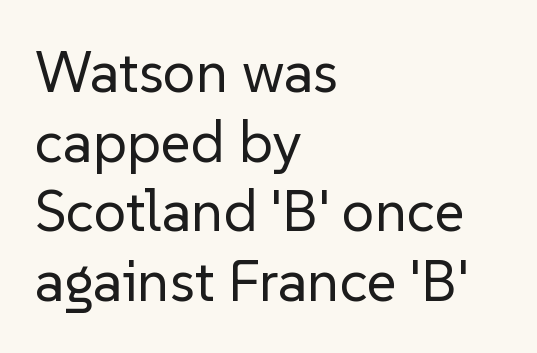
Left-aligned paragraph, ragged on the right. No word sits above an underline. Look at the tracking — it's just the regular setting, nothing added. Type style note: lacks serifs. Character widths vary here, with narrow letters taking less room than wide ones.
